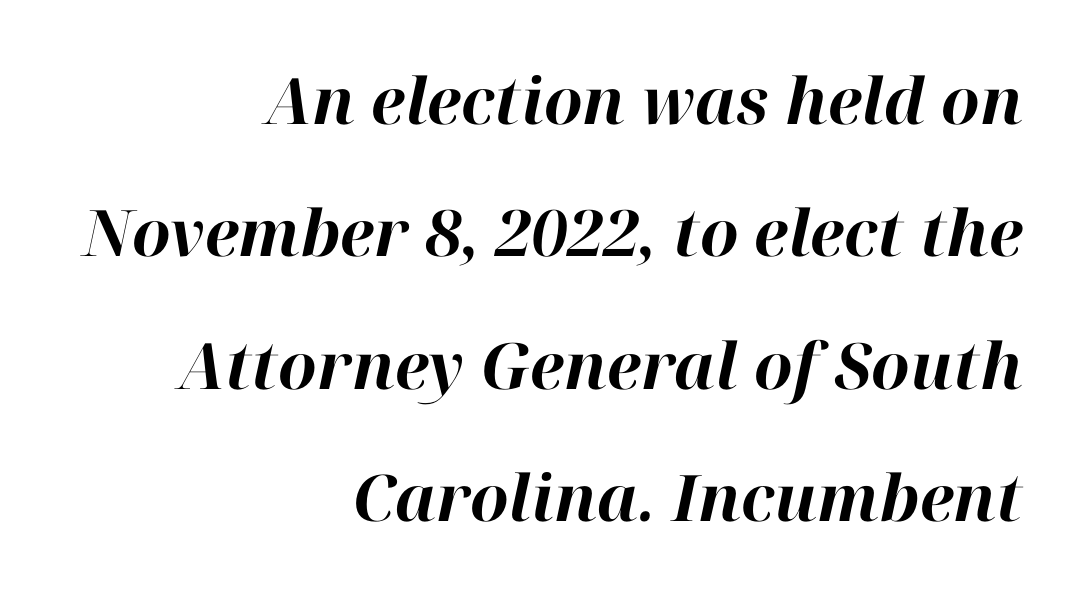
Q: Is the text bold? A: Yes.
Q: Is the text italic (slanted)? A: Yes, it leans right by about 12 degrees.
Q: Is the text underlined? A: No.
Q: How is the paragraph aligned? A: Right-aligned.
Q: Is the spacing between letters normal or unusually wide? A: Normal.
Q: Is the spacing between lines tight, normal or loose? A: Loose.
Q: Width (condensed, normal, or wide)? A: Normal.
Q: Stroke contrast? A: High.
Q: x-height? A: Medium.
Q: Monospaced? A: No.
